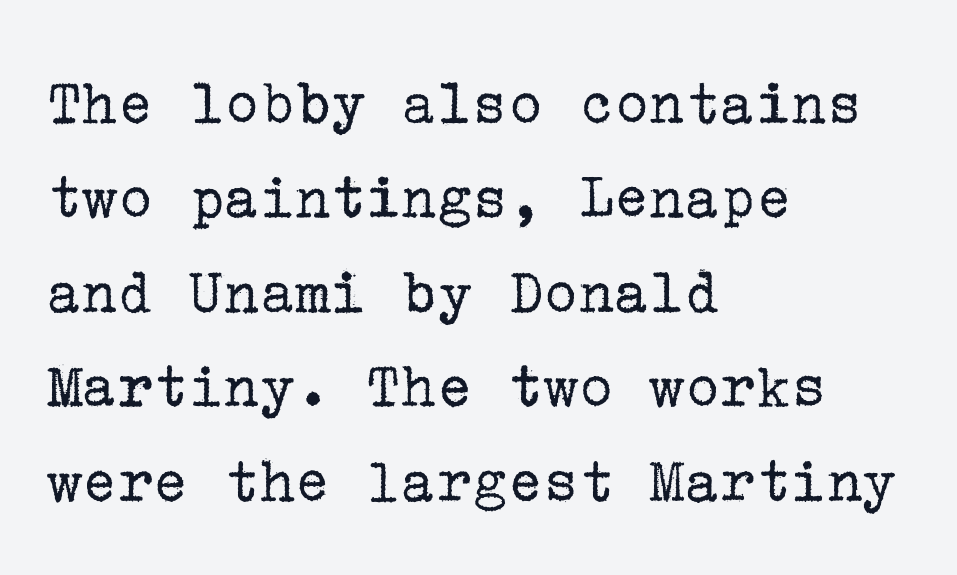
{"serif": "yes", "italic": "no", "bold": "no", "weight": "regular", "width": "normal", "stroke_contrast": "low", "x_height": "medium", "underline": "no", "align": "left", "line_spacing": "normal", "line_spacing_ratio": 1.43, "letter_spacing": "normal", "letter_spacing_em": 0.0, "glyph_px": 66}
